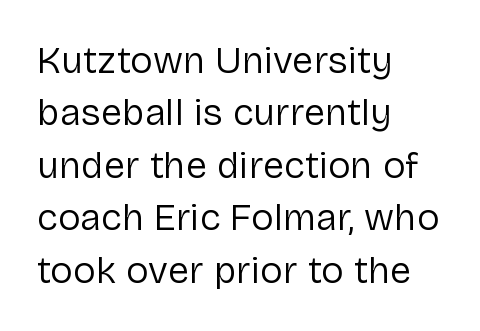
{"serif": "no", "italic": "no", "bold": "no", "weight": "regular", "width": "normal", "stroke_contrast": "low", "x_height": "medium", "monospaced": "no", "underline": "no", "align": "left", "line_spacing": "normal", "line_spacing_ratio": 1.38, "letter_spacing": "normal", "letter_spacing_em": 0.0, "glyph_px": 38}
